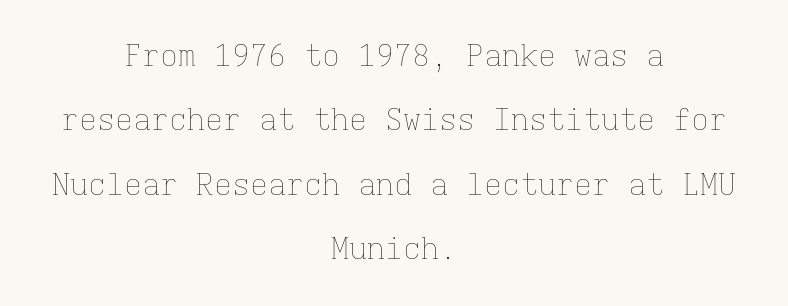
The image shows 30 px thin type, upright, monospaced; set centered, loose line spacing (2.15x), normal letter spacing, not underlined; low stroke contrast and a medium x-height.
